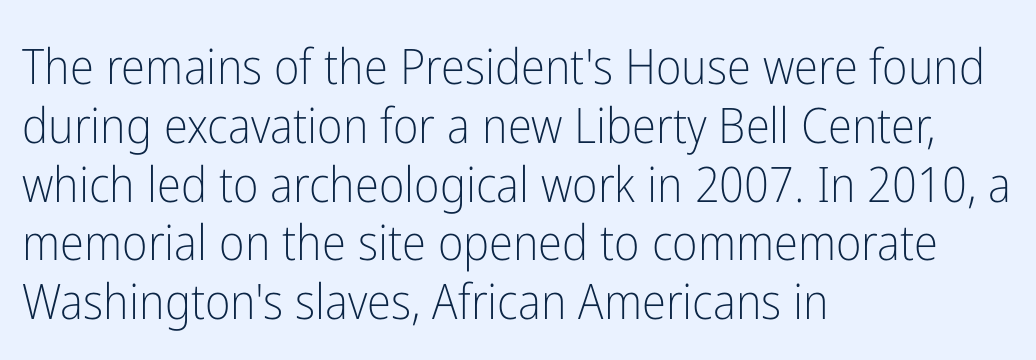
Q: Is the text bold? A: No.
Q: Is the text italic (slanted)? A: No, it is upright.
Q: Is the typeface a serif or a sans-serif typeface? A: Sans-serif.
Q: Is the text underlined? A: No.
Q: How is the paragraph aligned? A: Left-aligned.
Q: Is the spacing between letters normal or unusually wide? A: Normal.
Q: Width (condensed, normal, or wide)? A: Condensed.
Q: Stroke contrast? A: Low.
Q: x-height? A: Medium.
Q: Monospaced? A: No.
